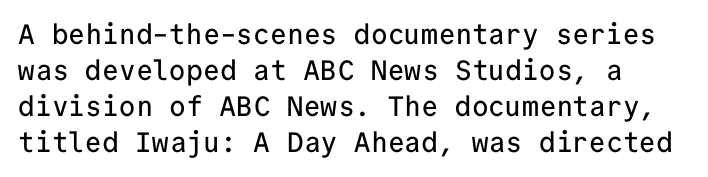
Q: Is the text italic (slanted)? A: No, it is upright.
Q: Is the typeface a serif or a sans-serif typeface? A: Sans-serif.
Q: Is the text underlined? A: No.
Q: How is the paragraph aligned? A: Left-aligned.
Q: Is the spacing between letters normal or unusually wide? A: Normal.
Q: Is the spacing between lines tight, normal or loose? A: Normal.
Q: Width (condensed, normal, or wide)? A: Normal.
Q: Stroke contrast? A: Low.
Q: x-height? A: Medium.
Q: Monospaced? A: Yes.
